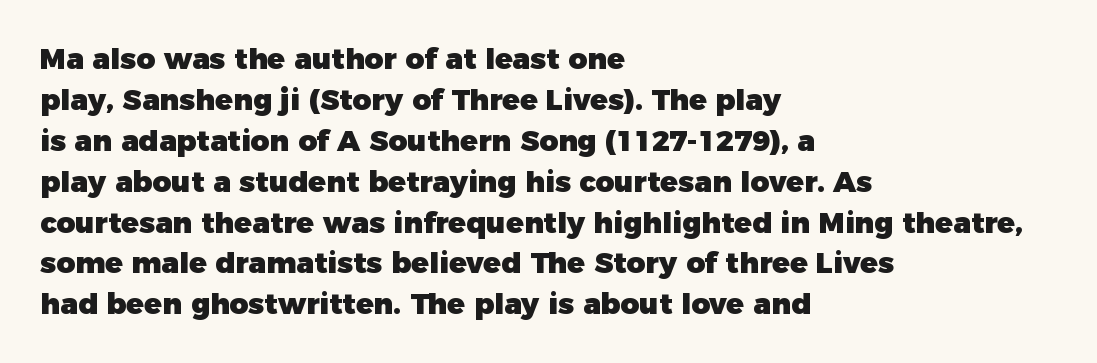
{"serif": "no", "italic": "no", "bold": "yes", "weight": "heavy", "width": "normal", "stroke_contrast": "low", "x_height": "medium", "monospaced": "no", "underline": "no", "align": "left", "line_spacing": "normal", "line_spacing_ratio": 1.41, "letter_spacing": "normal", "letter_spacing_em": 0.0, "glyph_px": 29}
